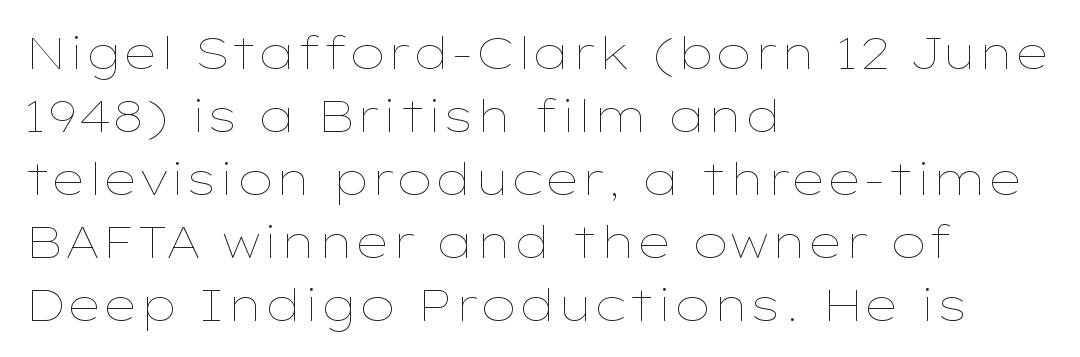
Posture: straight, roman, zero tilt. Normally led — the rows are evenly, conventionally spaced. A typesetter would call this zero additional tracking. Stems and bowls with no extra thickness — not bold. Underline: absent. These lines stack with their left ends in a neat column.
